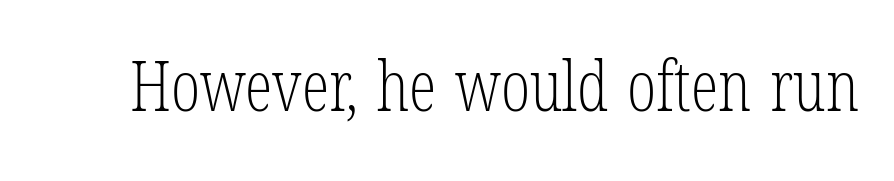
Q: Is the text bold? A: No.
Q: Is the text italic (slanted)? A: No, it is upright.
Q: Is the typeface a serif or a sans-serif typeface? A: Serif.
Q: Is the text underlined? A: No.
Q: Is the spacing between letters normal or unusually wide? A: Normal.
Q: Width (condensed, normal, or wide)? A: Condensed.
Q: Stroke contrast? A: Low.
Q: x-height? A: Medium.
Q: Monospaced? A: No.
